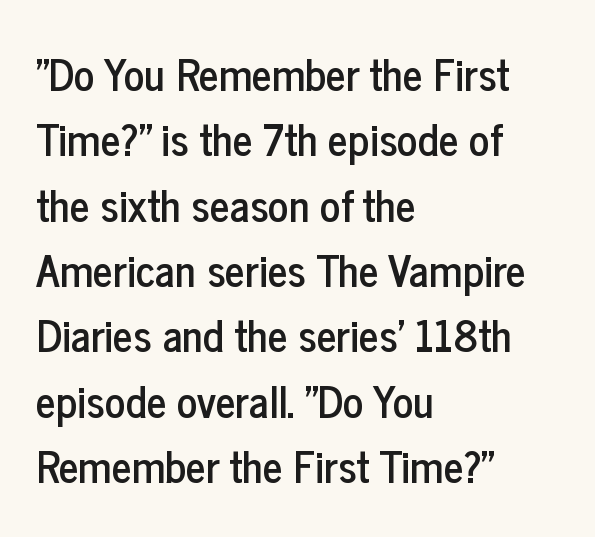
Q: Is the text italic (slanted)? A: No, it is upright.
Q: Is the typeface a serif or a sans-serif typeface? A: Sans-serif.
Q: Is the text underlined? A: No.
Q: How is the paragraph aligned? A: Left-aligned.
Q: Is the spacing between letters normal or unusually wide? A: Normal.
Q: Is the spacing between lines tight, normal or loose? A: Normal.
Q: Width (condensed, normal, or wide)? A: Condensed.
Q: Stroke contrast? A: Low.
Q: x-height? A: Medium.
Q: Monospaced? A: No.
